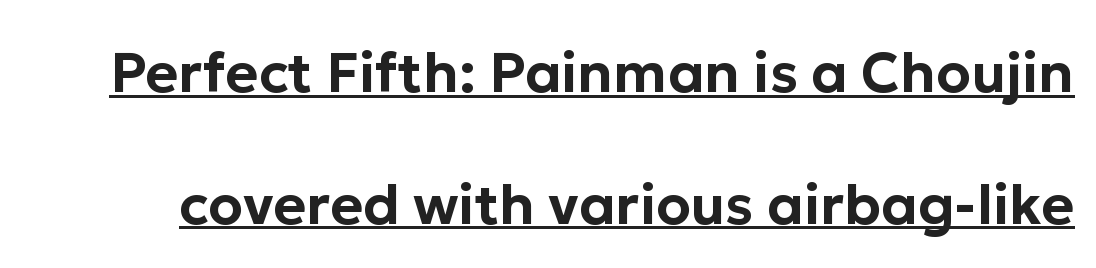
Whoever set this chose breathing room over compactness in the vertical rhythm. Nobody touched the tracking dial on this one. A typesetter would call this proportional, since set widths differ per character. The type sits square on the baseline with zero lean. Grotesque or geometric, the face here clearly has no serifs.
